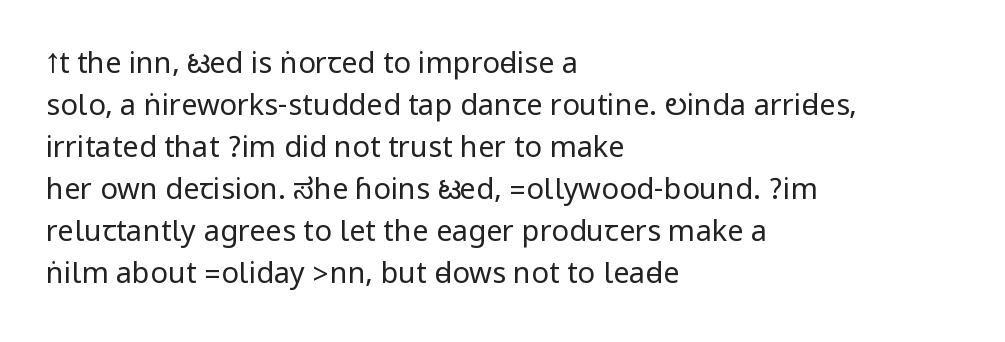
The typesetting does not lean heavy: it is not bold. Honestly, there is no underline to notice here at all. Compared with typical body copy, the letter spacing here is the same. Quick note: interline space is typical. A typesetter would mark this as roman, not italic. The typesetter chose a ragged-right arrangement here.
